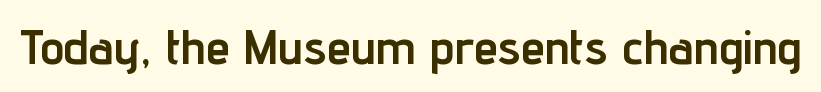
Q: Is the text bold? A: Yes.
Q: Is the text italic (slanted)? A: No, it is upright.
Q: Is the typeface a serif or a sans-serif typeface? A: Sans-serif.
Q: Is the text underlined? A: No.
Q: Is the spacing between letters normal or unusually wide? A: Normal.
Q: Width (condensed, normal, or wide)? A: Condensed.
Q: Stroke contrast? A: Low.
Q: x-height? A: Medium.
Q: Monospaced? A: No.
